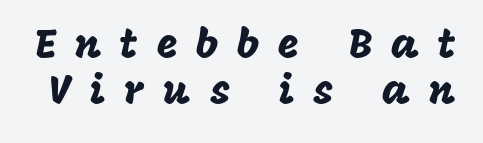
Q: Is the text italic (slanted)? A: Yes.
Q: Is the typeface a serif or a sans-serif typeface? A: Sans-serif.
Q: Is the text underlined? A: No.
Q: Is the spacing between letters normal or unusually wide? A: Unusually wide.
Q: Is the spacing between lines tight, normal or loose? A: Tight.
Q: Width (condensed, normal, or wide)? A: Normal.
Q: Stroke contrast? A: Low.
Q: x-height? A: Large.
Q: Monospaced? A: No.
